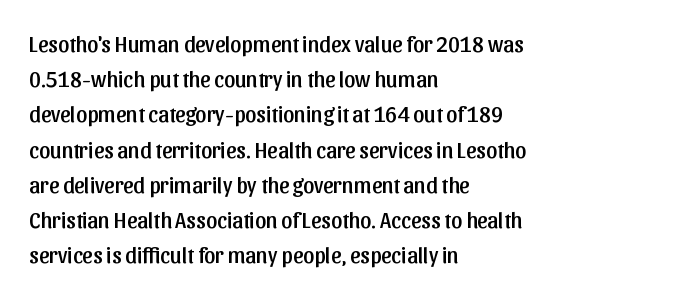
{"italic": "no", "underline": "no", "align": "left", "line_spacing": "normal", "line_spacing_ratio": 1.6, "letter_spacing": "normal", "letter_spacing_em": 0.0, "glyph_px": 22}
